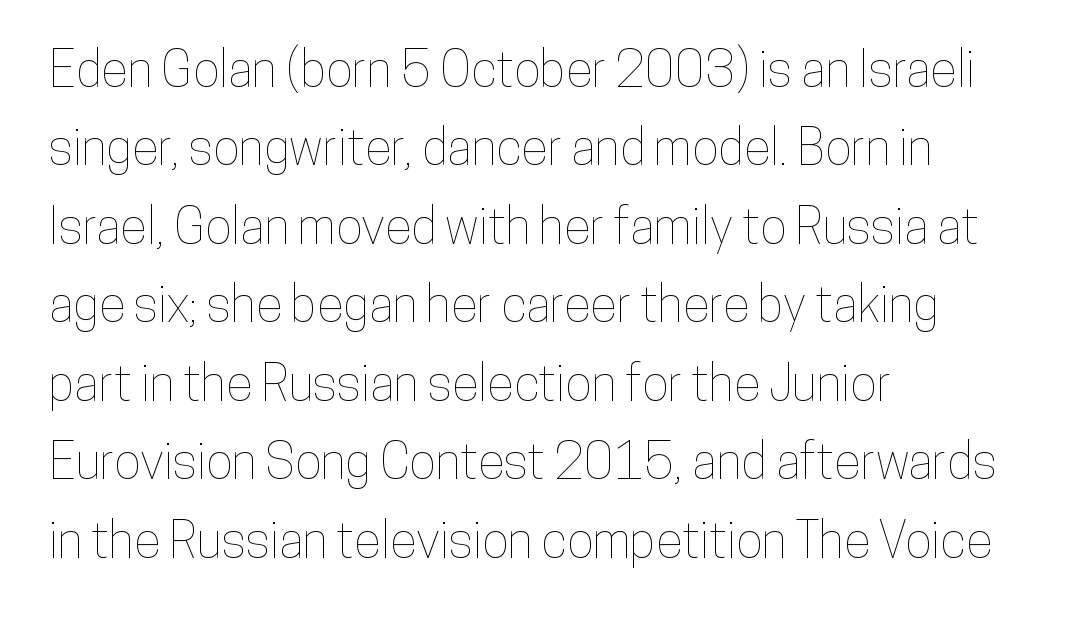
The image shows 50 px condensed type, upright; set left-aligned, normal line spacing (1.57x), normal letter spacing, not underlined; low stroke contrast and a medium x-height.
